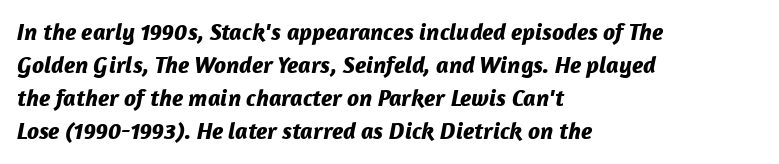
Q: Is the text bold? A: Yes.
Q: Is the text italic (slanted)? A: Yes, it leans right by about 12 degrees.
Q: Is the text underlined? A: No.
Q: How is the paragraph aligned? A: Left-aligned.
Q: Is the spacing between letters normal or unusually wide? A: Normal.
Q: Is the spacing between lines tight, normal or loose? A: Normal.
